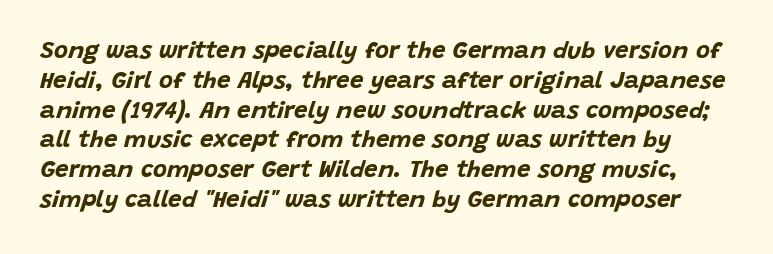
The image shows 24 px bold type, italic (leaning right); set line spacing 1.24x, normal letter spacing, not underlined.
